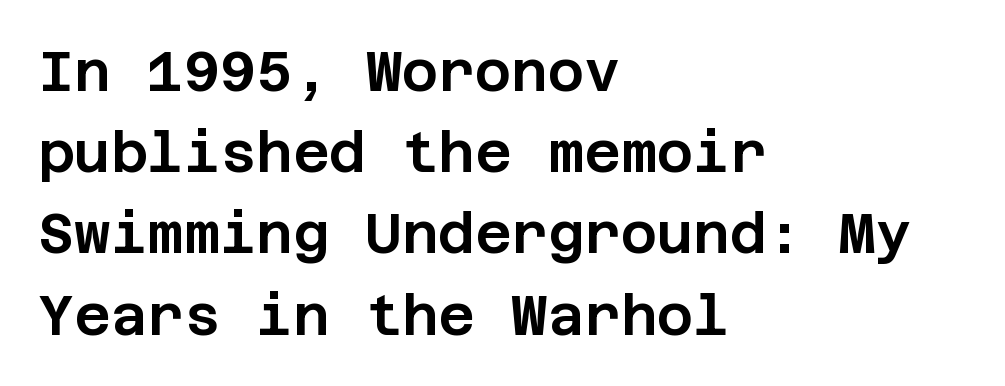
Q: Is the text italic (slanted)? A: No, it is upright.
Q: Is the typeface a serif or a sans-serif typeface? A: Sans-serif.
Q: Is the text underlined? A: No.
Q: How is the paragraph aligned? A: Left-aligned.
Q: Is the spacing between letters normal or unusually wide? A: Normal.
Q: Is the spacing between lines tight, normal or loose? A: Normal.
Q: Width (condensed, normal, or wide)? A: Normal.
Q: Stroke contrast? A: Low.
Q: x-height? A: Large.
